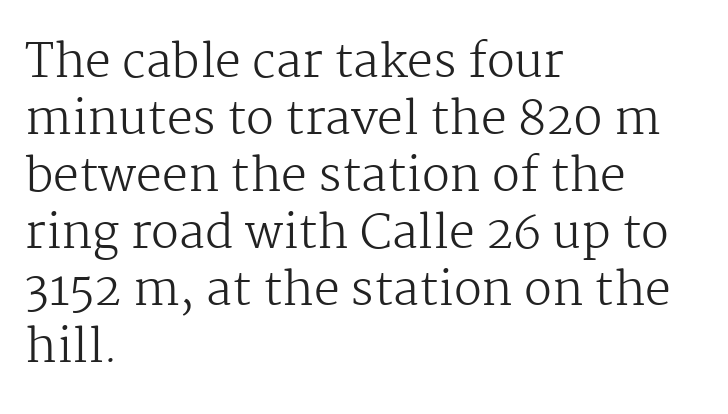
The image shows 46 px regular-weight serif type, upright; set left-aligned, line spacing 1.24x, normal letter spacing, not underlined; medium stroke contrast and a medium x-height.
